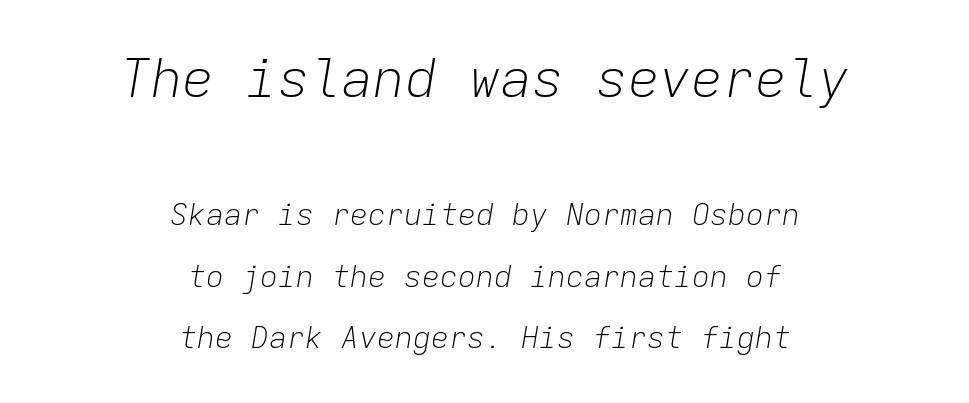
Q: Is the text bold? A: No.
Q: Is the text italic (slanted)? A: Yes, it leans right by about 9 degrees.
Q: Is the text underlined? A: No.
Q: How is the paragraph aligned? A: Centered.
Q: Is the spacing between letters normal or unusually wide? A: Normal.
Q: Is the spacing between lines tight, normal or loose? A: Loose.
Q: Which block of text is set in a larger size, the first (top) or the second (bottom)? A: The first (top) one.
Q: Width (condensed, normal, or wide)? A: Normal.
Q: Stroke contrast? A: Low.
Q: x-height? A: Medium.
Q: Monospaced? A: Yes.
